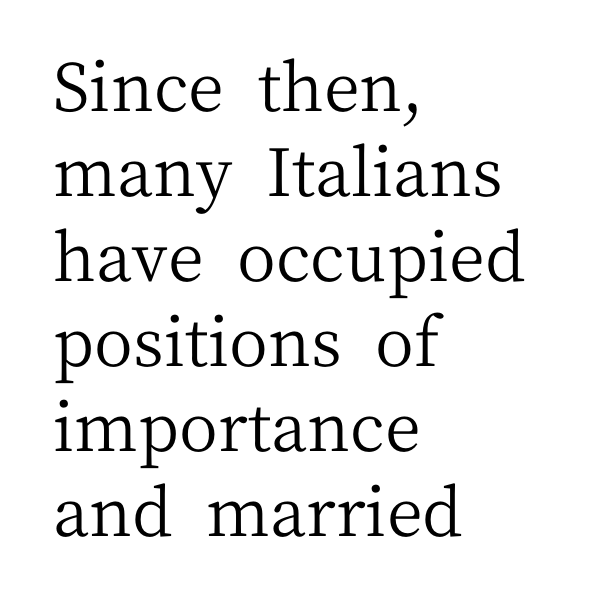
{"serif": "yes", "italic": "no", "bold": "no", "weight": "regular", "width": "normal", "stroke_contrast": "medium", "x_height": "medium", "monospaced": "no", "underline": "no", "align": "left", "line_spacing": "normal", "line_spacing_ratio": 1.27, "letter_spacing": "normal", "letter_spacing_em": 0.0, "glyph_px": 67}
